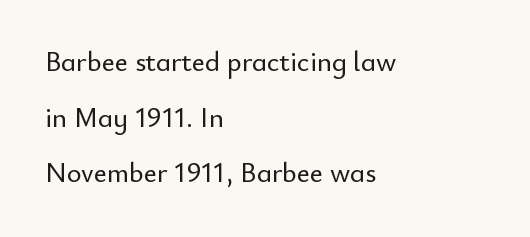
The image shows 28 px sans-serif type, upright; set left-aligned, loose line spacing (1.99x), normal letter spacing, not underlined; low stroke contrast and a small x-height.
